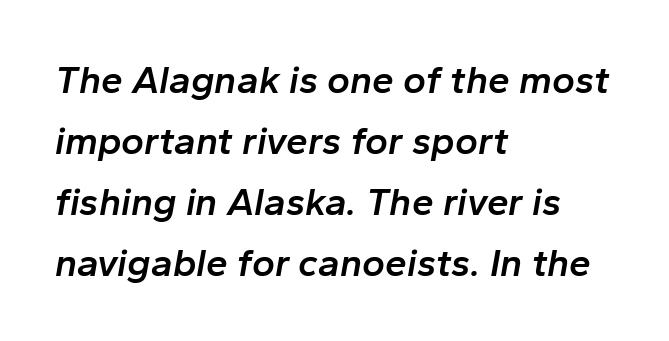
{"italic": "yes", "lean": "right", "slant_degrees": 10, "bold": "semi", "weight": "semibold", "width": "normal", "stroke_contrast": "low", "x_height": "medium", "monospaced": "no", "underline": "no", "align": "left", "line_spacing": "normal", "line_spacing_ratio": 1.56, "letter_spacing": "normal", "letter_spacing_em": 0.0, "glyph_px": 39}
